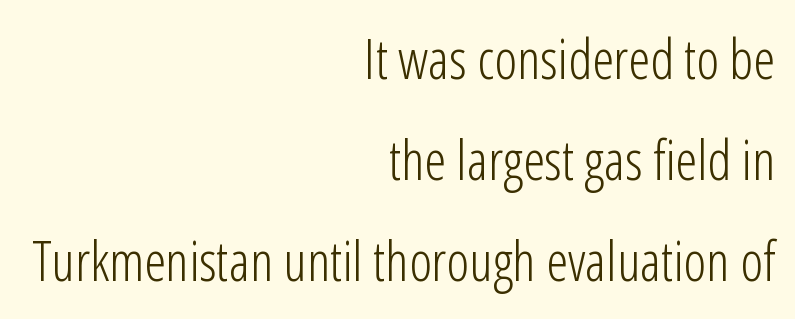
{"serif": "no", "italic": "no", "bold": "no", "weight": "light", "width": "condensed", "stroke_contrast": "low", "x_height": "medium", "monospaced": "no", "underline": "no", "align": "right", "line_spacing_ratio": 1.84, "letter_spacing": "normal", "letter_spacing_em": 0.0, "glyph_px": 55}
